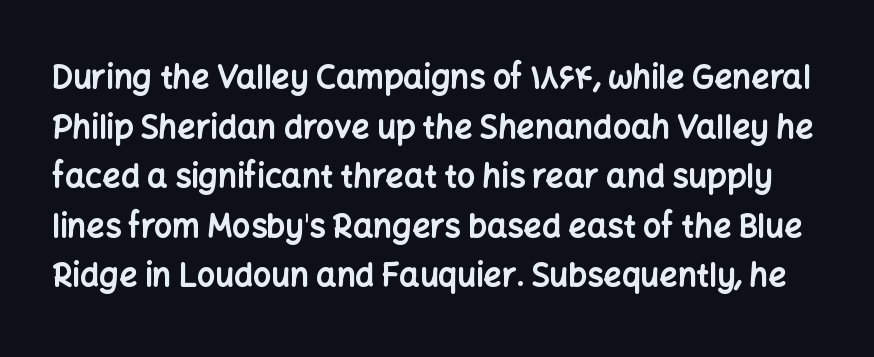
Reading down the column, the eye jumps a familiar distance to each next line. Observe the absence of serifs on each vertical stroke in this sample. Upright lettering throughout. Character widths vary here, with narrow letters taking less room than wide ones.
